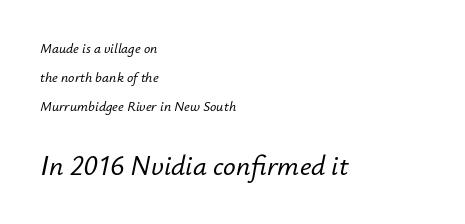
{"italic": "yes", "lean": "right", "slant_degrees": 12, "width": "normal", "stroke_contrast": "low", "x_height": "small", "monospaced": "no", "underline": "no", "align": "left", "line_spacing": "loose", "line_spacing_ratio": 2.06, "letter_spacing": "normal", "letter_spacing_em": 0.0, "larger_block": "second", "size_ratio": 2.0, "glyph_px": 28}
